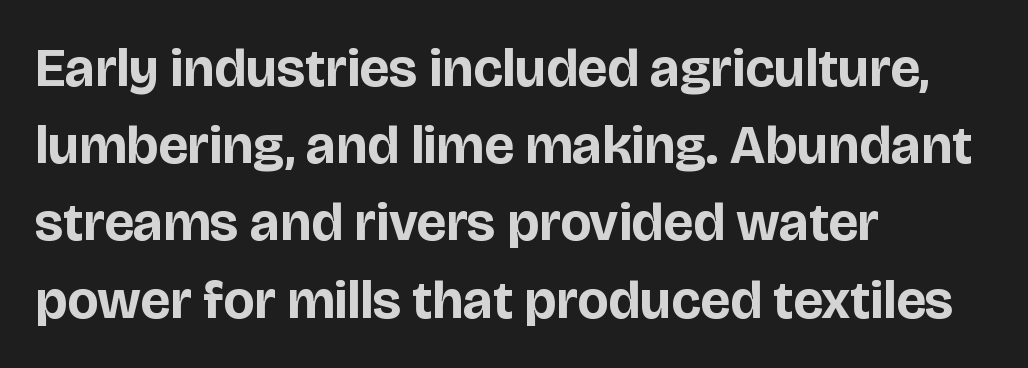
Q: Is the text bold? A: Yes.
Q: Is the text italic (slanted)? A: No, it is upright.
Q: Is the typeface a serif or a sans-serif typeface? A: Sans-serif.
Q: Is the text underlined? A: No.
Q: How is the paragraph aligned? A: Left-aligned.
Q: Is the spacing between letters normal or unusually wide? A: Normal.
Q: Is the spacing between lines tight, normal or loose? A: Normal.
Q: Width (condensed, normal, or wide)? A: Normal.
Q: Stroke contrast? A: Low.
Q: x-height? A: Large.
Q: Monospaced? A: No.
